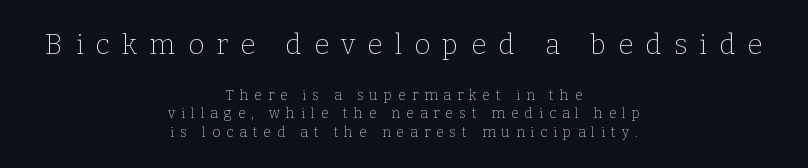
{"serif": "yes", "italic": "no", "bold": "no", "weight": "thin", "width": "normal", "stroke_contrast": "low", "x_height": "medium", "monospaced": "no", "underline": "no", "align": "center", "line_spacing": "normal", "line_spacing_ratio": 1.31, "letter_spacing": "wide", "letter_spacing_em": 0.43, "larger_block": "first", "size_ratio": 2.0, "glyph_px": 28}
